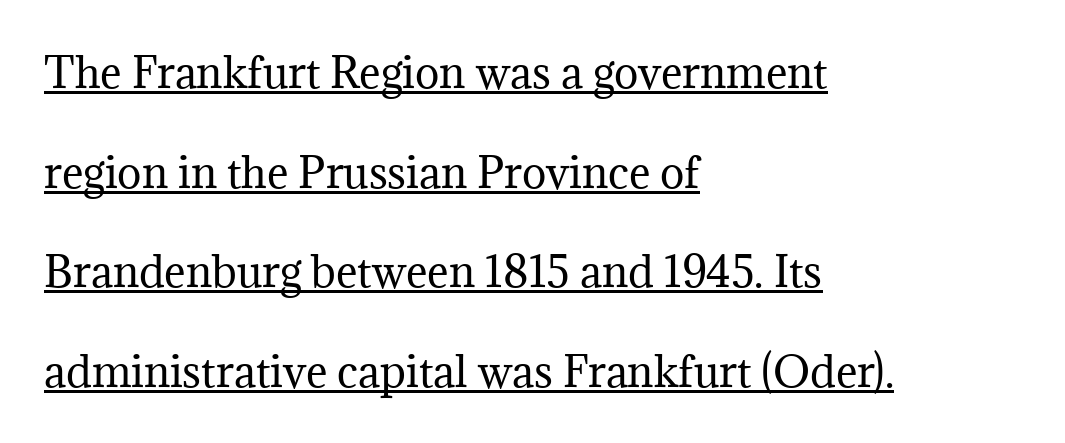
Is there an underline? Yes — a line sits under the letters. The vertical gap from one line to the next is large. Note the varied advance widths — an 'i' is clearly narrower than an 'm'. The designer went with a serif here, giving each stem small feet. Characters follow at the spacing the type designer built in. Rendered with straight, roman letterforms.
